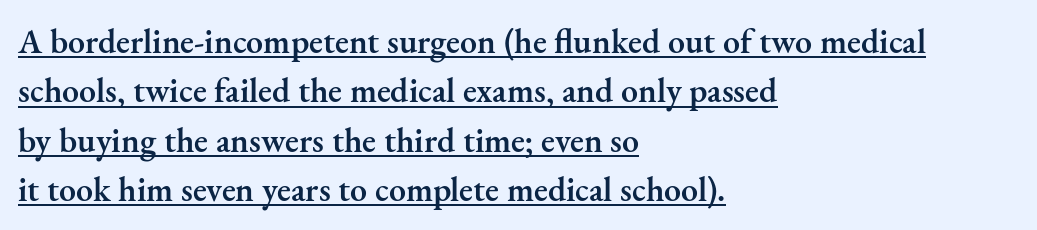
Students, note that the glyphs here touch the page at normal intervals. Decoration check: the copy is underlined. The text was rendered using a seriffed face with decorative stroke endings. Characters remain perfectly vertical along every line.
